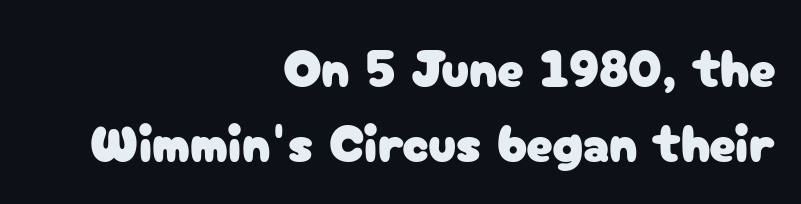
{"serif": "no", "italic": "no", "width": "normal", "stroke_contrast": "low", "x_height": "medium", "monospaced": "no", "underline": "no", "align": "right", "line_spacing": "normal", "line_spacing_ratio": 1.42, "letter_spacing": "normal", "letter_spacing_em": 0.0, "glyph_px": 53}
